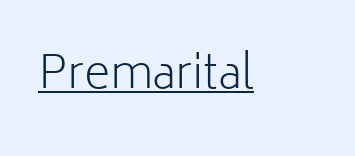
Q: Is the text bold? A: No.
Q: Is the text italic (slanted)? A: No, it is upright.
Q: Is the typeface a serif or a sans-serif typeface? A: Sans-serif.
Q: Is the text underlined? A: Yes.
Q: Is the spacing between letters normal or unusually wide? A: Normal.
Q: Width (condensed, normal, or wide)? A: Normal.
Q: Stroke contrast? A: Low.
Q: x-height? A: Medium.
Q: Monospaced? A: No.
